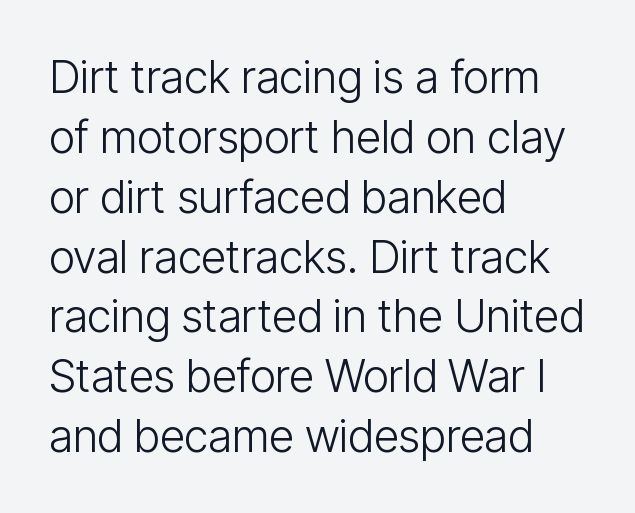
Varying glyph widths throughout — classic text-font behaviour. What's the leading like? Ordinary, nothing unusual. These lines keep a tight, regular rhythm from letter to letter. In terms of posture, this sample is upright. The font is comparable to plain body text, perhaps lighter. The designer went with a sans here, leaving each stem footless.
